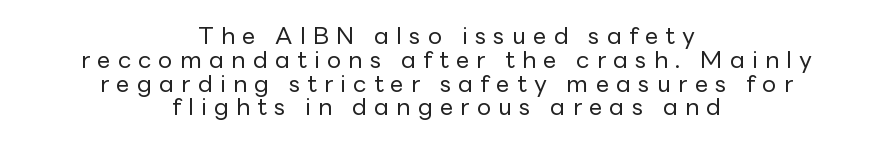
Q: Is the text bold? A: No.
Q: Is the text italic (slanted)? A: No, it is upright.
Q: Is the text underlined? A: No.
Q: How is the paragraph aligned? A: Centered.
Q: Is the spacing between letters normal or unusually wide? A: Unusually wide.
Q: Is the spacing between lines tight, normal or loose? A: Tight.
